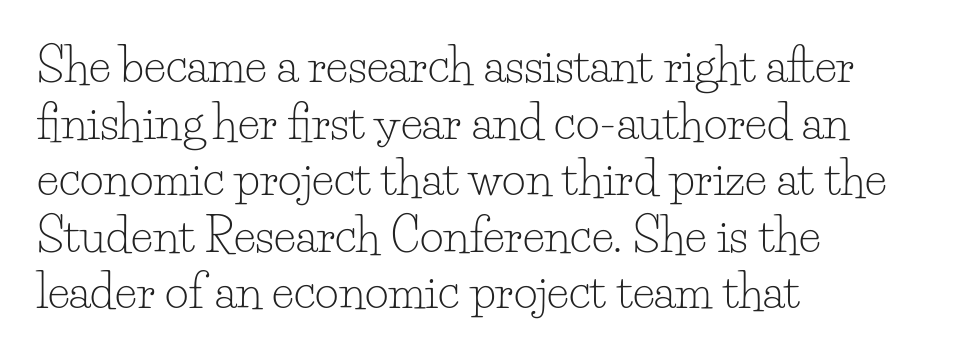
The image shows 46 px light serif type, upright; set left-aligned, line spacing 1.23x, normal letter spacing, not underlined; low stroke contrast and a small x-height.
